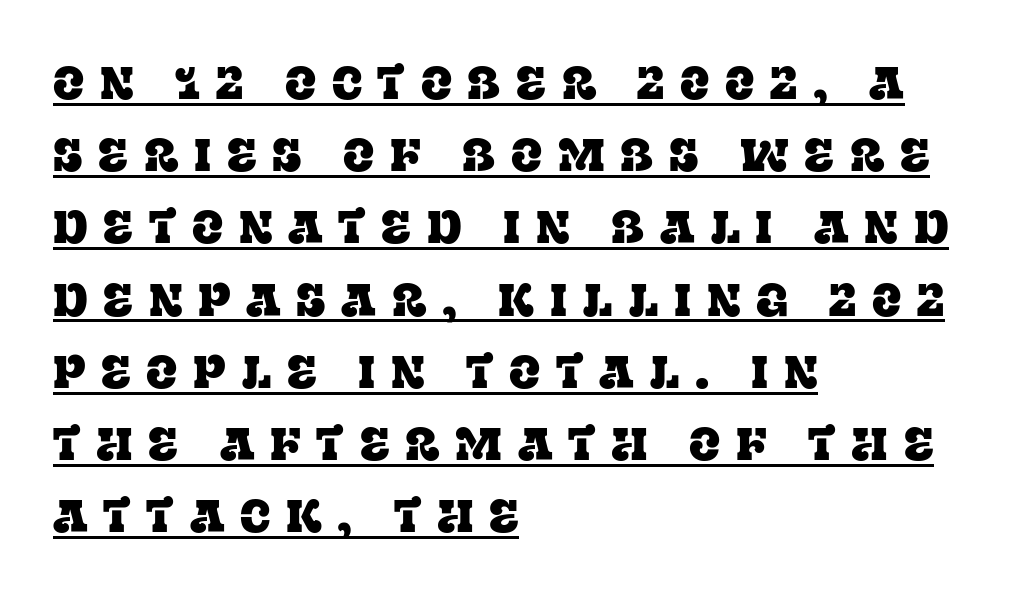
The image shows 46 px serif type, upright; set left-aligned, normal line spacing (1.57x), unusually wide letter spacing (+0.34 em), underlined; low stroke contrast and a large x-height.
